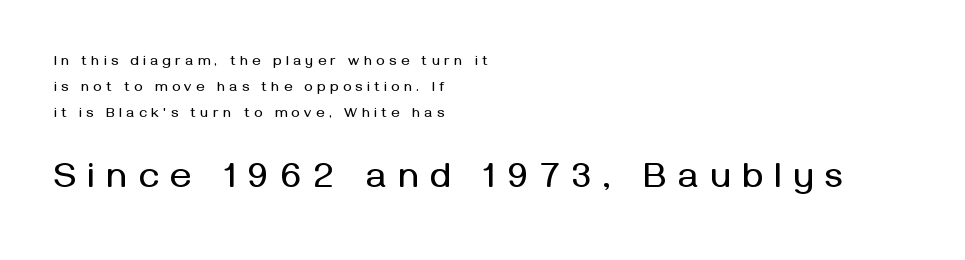
This sample uses an upright cut, with every glyph sitting square on the baseline. This rendering uses left alignment, leaving the right contour irregular. A sans-serif font was chosen for this passage. A typesetter would call this heavily tracked-out type.
